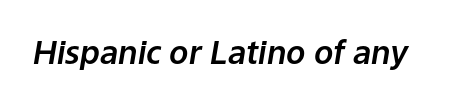
Think of a printed novel: that variable character pitch is what you see here. The text carries the slant typical of an italic or oblique font. A typesetter would call this zero additional tracking. The foot of each line stays bare and open.
